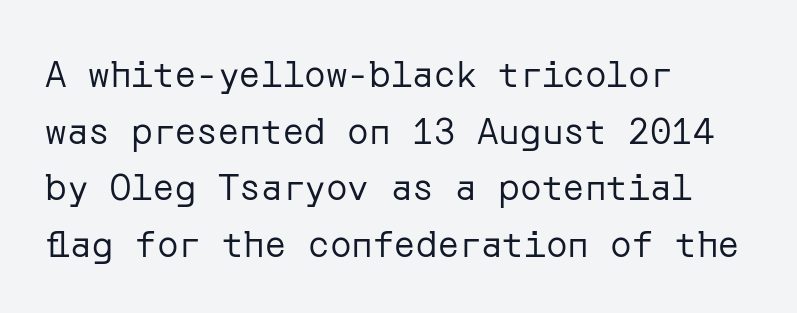
The image shows 36 px regular-weight sans-serif type, upright; set left-aligned, normal line spacing (1.57x), normal letter spacing, not underlined; low stroke contrast and a medium x-height.
